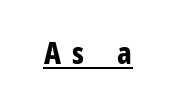
Q: Is the text bold? A: Yes.
Q: Is the text italic (slanted)? A: No, it is upright.
Q: Is the typeface a serif or a sans-serif typeface? A: Sans-serif.
Q: Is the text underlined? A: Yes.
Q: Is the spacing between letters normal or unusually wide? A: Unusually wide.
Q: Width (condensed, normal, or wide)? A: Condensed.
Q: Stroke contrast? A: Low.
Q: x-height? A: Medium.
Q: Monospaced? A: No.
